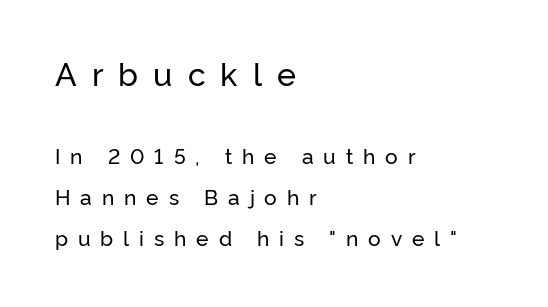
The image shows 32 px sans-serif type, upright; set left-aligned, loose line spacing (1.97x), unusually wide letter spacing (+0.47 em), not underlined; the first (top) block is 1.52x larger; low stroke contrast and a medium x-height.
